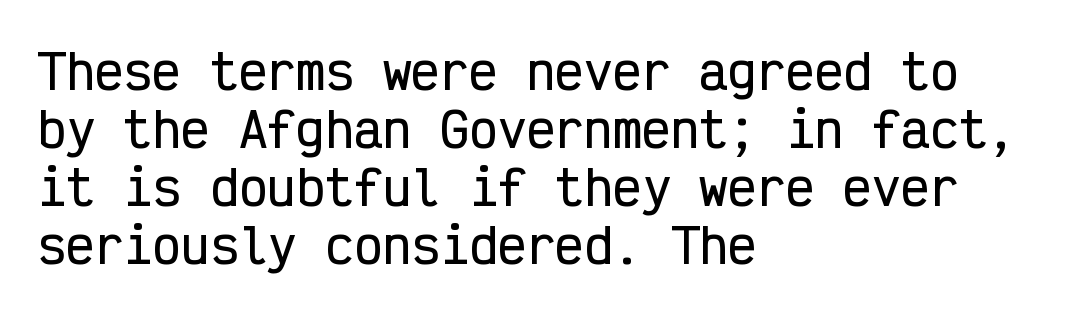
Between one letter and the next there's only the usual sliver of space. A student would call this left alignment; a typographer would say flush left, rag right. A typesetter would call this monospace, since all characters share one set width. The rendering shows plain stroke endings on the letterforms — a sans-serif design. Anything drawn beneath the words? Only blank space.
